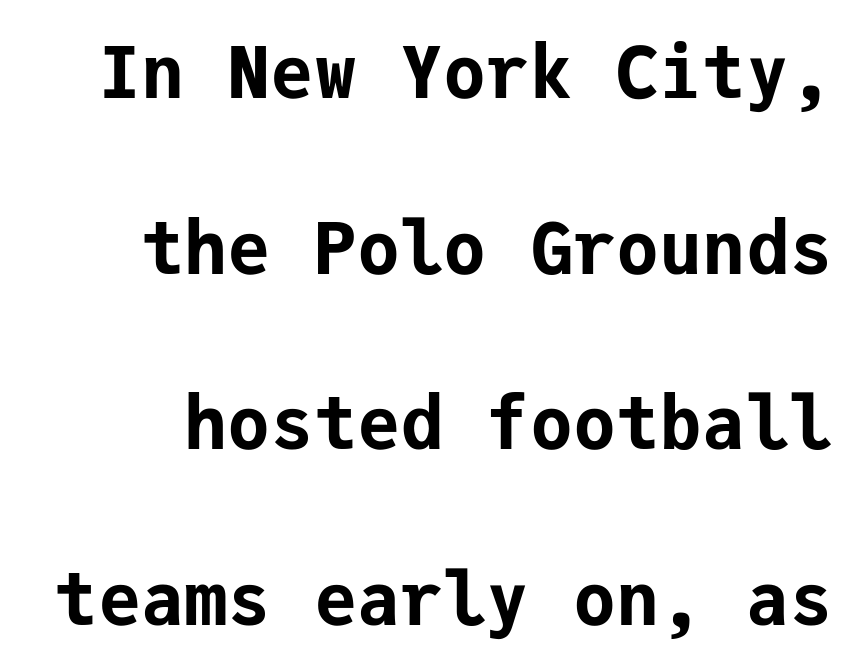
{"serif": "no", "italic": "no", "bold": "yes", "weight": "bold", "width": "normal", "stroke_contrast": "low", "x_height": "medium", "monospaced": "yes", "underline": "no", "line_spacing": "loose", "line_spacing_ratio": 2.44, "letter_spacing": "normal", "letter_spacing_em": 0.0, "glyph_px": 72}
